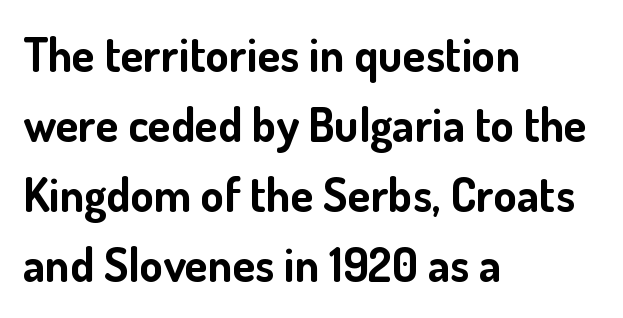
Q: Is the text bold? A: Yes.
Q: Is the text italic (slanted)? A: No, it is upright.
Q: Is the typeface a serif or a sans-serif typeface? A: Sans-serif.
Q: Is the text underlined? A: No.
Q: How is the paragraph aligned? A: Left-aligned.
Q: Is the spacing between letters normal or unusually wide? A: Normal.
Q: Is the spacing between lines tight, normal or loose? A: Normal.
Q: Width (condensed, normal, or wide)? A: Normal.
Q: Stroke contrast? A: Low.
Q: x-height? A: Small.
Q: Monospaced? A: No.
